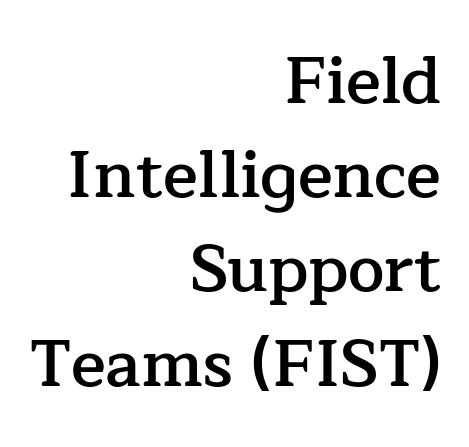
Q: Is the text bold? A: Semi-bold.
Q: Is the text italic (slanted)? A: No, it is upright.
Q: Is the typeface a serif or a sans-serif typeface? A: Serif.
Q: Is the text underlined? A: No.
Q: How is the paragraph aligned? A: Right-aligned.
Q: Is the spacing between letters normal or unusually wide? A: Normal.
Q: Is the spacing between lines tight, normal or loose? A: Normal.
Q: Width (condensed, normal, or wide)? A: Normal.
Q: Stroke contrast? A: Low.
Q: x-height? A: Medium.
Q: Monospaced? A: No.
